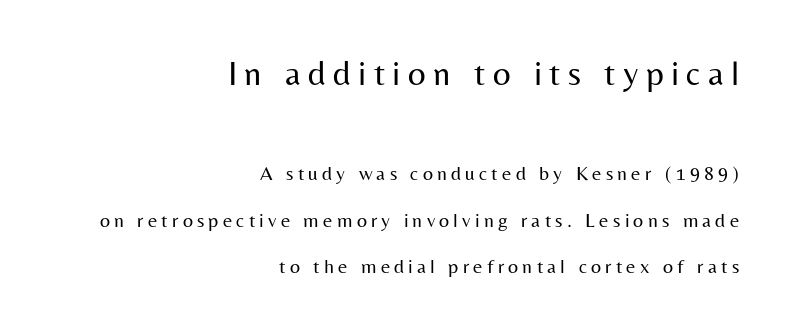
Q: Is the text bold? A: No.
Q: Is the text italic (slanted)? A: No, it is upright.
Q: Is the typeface a serif or a sans-serif typeface? A: Sans-serif.
Q: Is the text underlined? A: No.
Q: How is the paragraph aligned? A: Right-aligned.
Q: Is the spacing between letters normal or unusually wide? A: Unusually wide.
Q: Is the spacing between lines tight, normal or loose? A: Loose.
Q: Which block of text is set in a larger size, the first (top) or the second (bottom)? A: The first (top) one.
Q: Width (condensed, normal, or wide)? A: Normal.
Q: Stroke contrast? A: Medium.
Q: x-height? A: Medium.
Q: Monospaced? A: No.
